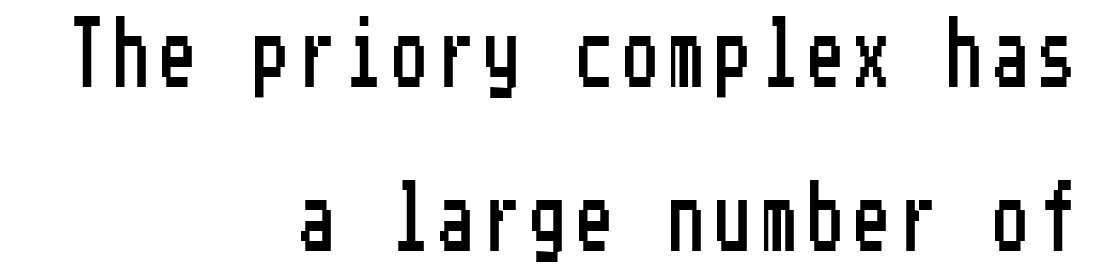
Posture: straight, roman, zero tilt. A bare baseline throughout the passage. The setting favours the right margin, as signatures and pull-quotes sometimes do. Serif or sans? Sans — the stroke terminals are bare. Each new line begins a long way beneath the previous one.
